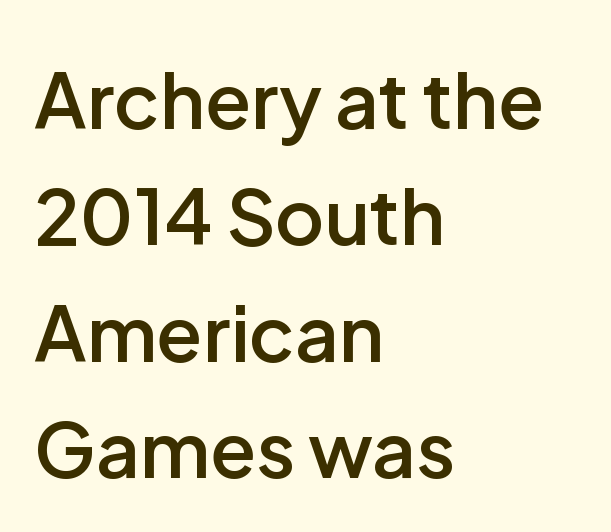
{"serif": "no", "italic": "no", "bold": "semi", "weight": "semibold", "width": "normal", "stroke_contrast": "low", "x_height": "medium", "monospaced": "no", "underline": "no", "align": "left", "line_spacing": "normal", "line_spacing_ratio": 1.53, "letter_spacing": "normal", "letter_spacing_em": 0.0, "glyph_px": 76}
